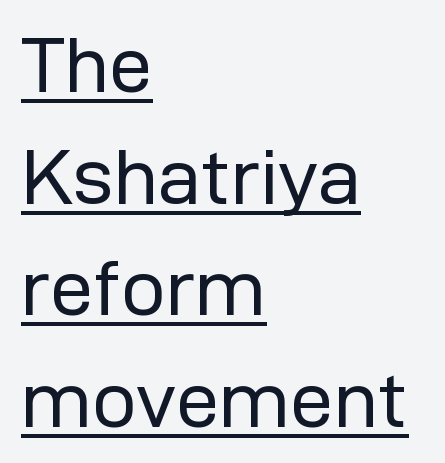
The image shows 78 px regular-weight sans-serif type, upright; set left-aligned, normal line spacing (1.43x), normal letter spacing, underlined; low stroke contrast and a medium x-height.
